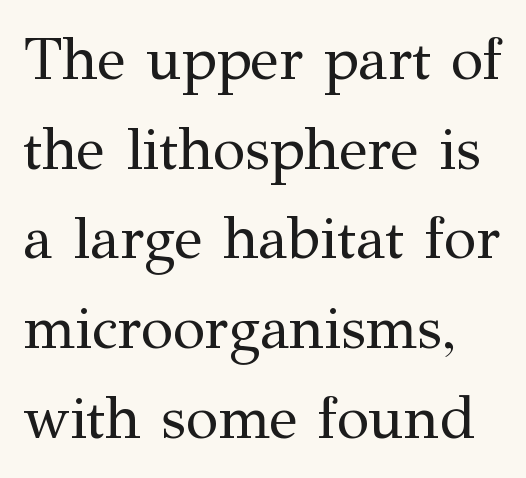
Q: Is the text bold? A: No.
Q: Is the text italic (slanted)? A: No, it is upright.
Q: Is the typeface a serif or a sans-serif typeface? A: Serif.
Q: Is the text underlined? A: No.
Q: How is the paragraph aligned? A: Left-aligned.
Q: Is the spacing between letters normal or unusually wide? A: Normal.
Q: Is the spacing between lines tight, normal or loose? A: Normal.
Q: Width (condensed, normal, or wide)? A: Normal.
Q: Stroke contrast? A: Medium.
Q: x-height? A: Medium.
Q: Monospaced? A: No.
